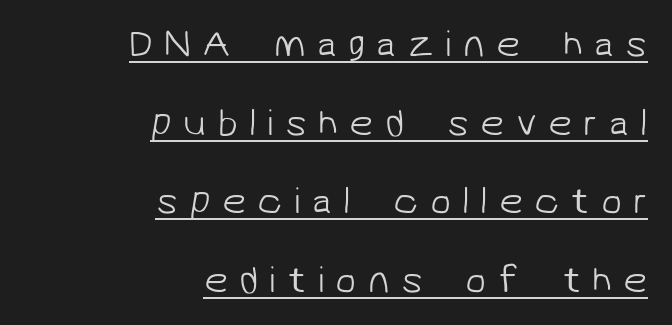
{"serif": "no", "bold": "no", "weight": "light", "width": "normal", "stroke_contrast": "low", "x_height": "medium", "monospaced": "no", "underline": "yes", "align": "right", "line_spacing": "loose", "line_spacing_ratio": 2.07, "letter_spacing": "wide", "letter_spacing_em": 0.3, "glyph_px": 38}
